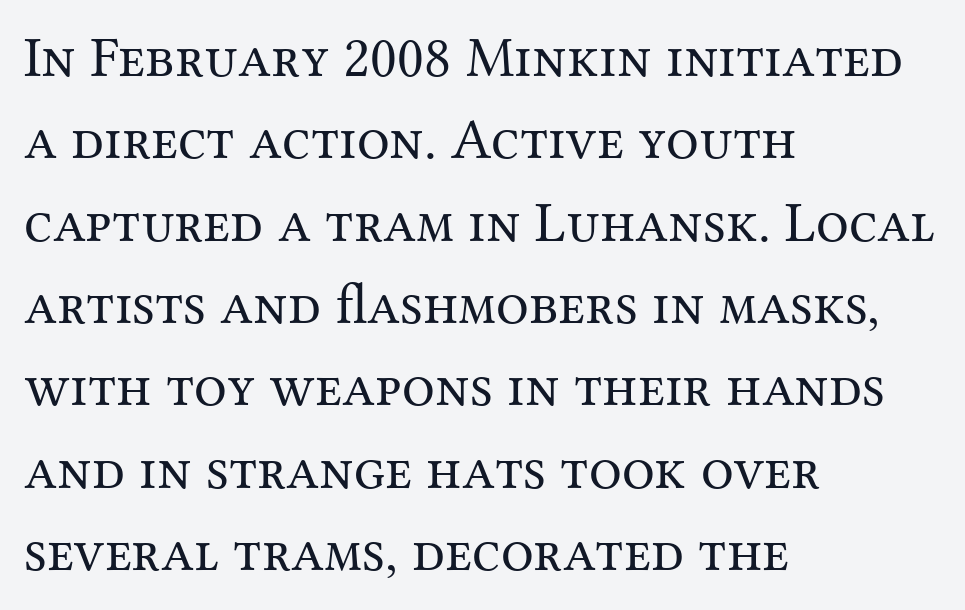
The image shows 58 px regular-weight serif type, upright; set left-aligned, normal line spacing (1.42x), normal letter spacing, not underlined; medium stroke contrast and a medium x-height.
